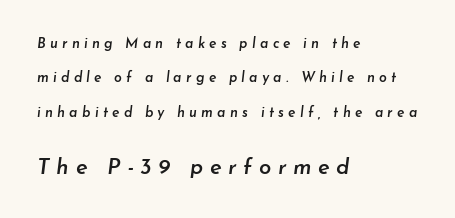
{"italic": "yes", "lean": "right", "slant_degrees": 7, "bold": "semi", "underline": "no", "align": "left", "line_spacing": "loose", "line_spacing_ratio": 2.45, "letter_spacing": "wide", "letter_spacing_em": 0.3, "larger_block": "second", "size_ratio": 1.57, "glyph_px": 22}
